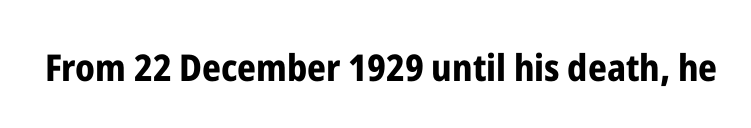
Q: Is the text bold? A: Yes.
Q: Is the text italic (slanted)? A: No, it is upright.
Q: Is the typeface a serif or a sans-serif typeface? A: Sans-serif.
Q: Is the text underlined? A: No.
Q: Is the spacing between letters normal or unusually wide? A: Normal.
Q: Width (condensed, normal, or wide)? A: Condensed.
Q: Stroke contrast? A: Low.
Q: x-height? A: Medium.
Q: Monospaced? A: No.
